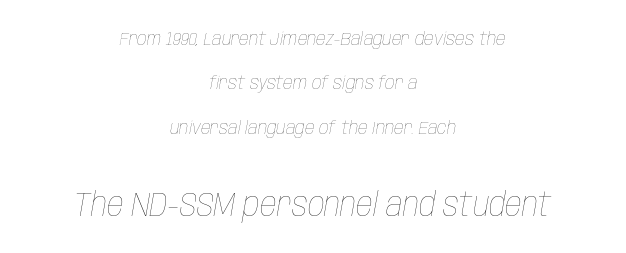
The image shows 33 px thin, condensed type, italic (leaning right); set centered, loose line spacing (2.34x), normal letter spacing, not underlined; the second (bottom) block is 1.74x larger; low stroke contrast and a large x-height.
